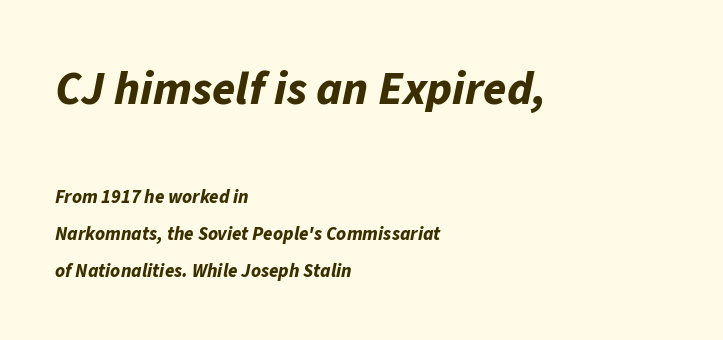
{"italic": "yes", "lean": "right", "slant_degrees": 11, "bold": "yes", "weight": "bold", "width": "normal", "stroke_contrast": "low", "x_height": "medium", "monospaced": "no", "underline": "no", "align": "left", "line_spacing": "loose", "line_spacing_ratio": 1.93, "letter_spacing": "normal", "letter_spacing_em": 0.0, "larger_block": "first", "size_ratio": 2.47, "glyph_px": 47}
